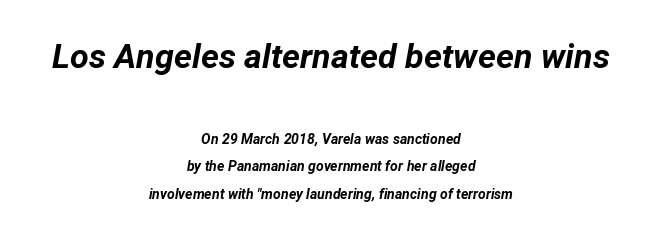
Q: Is the text bold? A: Yes.
Q: Is the text italic (slanted)? A: Yes, it leans right by about 12 degrees.
Q: Is the text underlined? A: No.
Q: How is the paragraph aligned? A: Centered.
Q: Is the spacing between letters normal or unusually wide? A: Normal.
Q: Is the spacing between lines tight, normal or loose? A: Loose.
Q: Which block of text is set in a larger size, the first (top) or the second (bottom)? A: The first (top) one.
Q: Width (condensed, normal, or wide)? A: Normal.
Q: Stroke contrast? A: Low.
Q: x-height? A: Medium.
Q: Monospaced? A: No.
